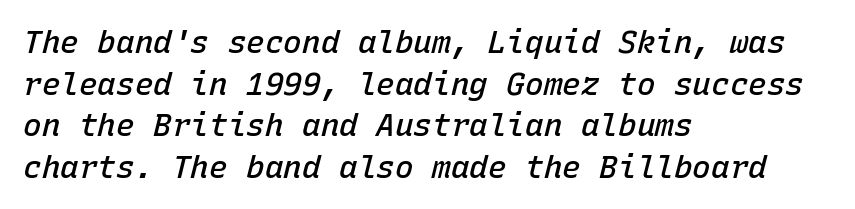
{"italic": "yes", "lean": "right", "slant_degrees": 15, "bold": "semi", "weight": "semibold", "width": "normal", "stroke_contrast": "low", "x_height": "medium", "monospaced": "yes", "underline": "no", "align": "left", "line_spacing": "normal", "line_spacing_ratio": 1.34, "letter_spacing": "normal", "letter_spacing_em": 0.0, "glyph_px": 31}
